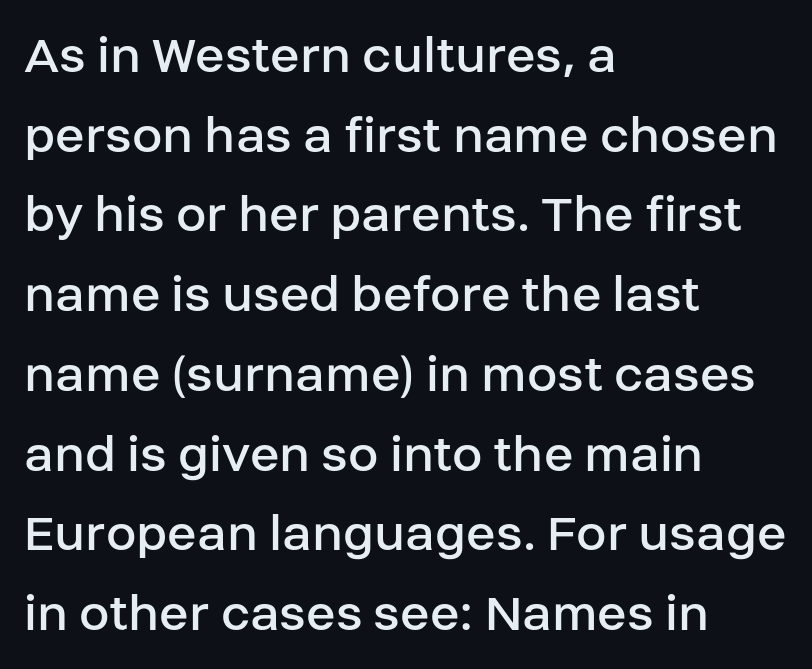
{"serif": "no", "italic": "no", "bold": "no", "weight": "regular", "width": "normal", "stroke_contrast": "low", "x_height": "large", "monospaced": "no", "underline": "no", "align": "left", "line_spacing": "normal", "line_spacing_ratio": 1.45, "letter_spacing": "normal", "letter_spacing_em": 0.0, "glyph_px": 55}
